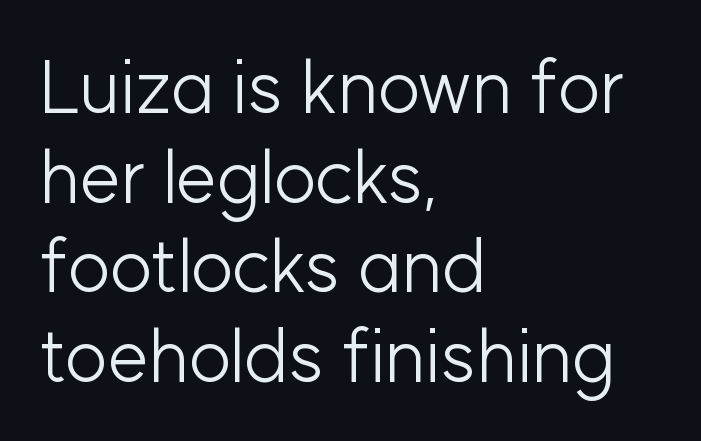
The image shows 74 px light sans-serif type, upright; set left-aligned, line spacing 1.21x, normal letter spacing, not underlined; low stroke contrast and a medium x-height.
